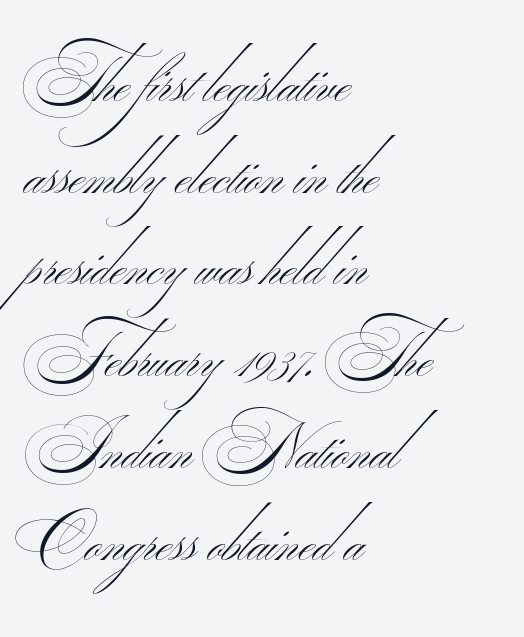
The image shows 66 px thin, wide sans-serif type; set left-aligned, normal line spacing (1.39x), normal letter spacing, not underlined; medium stroke contrast.
